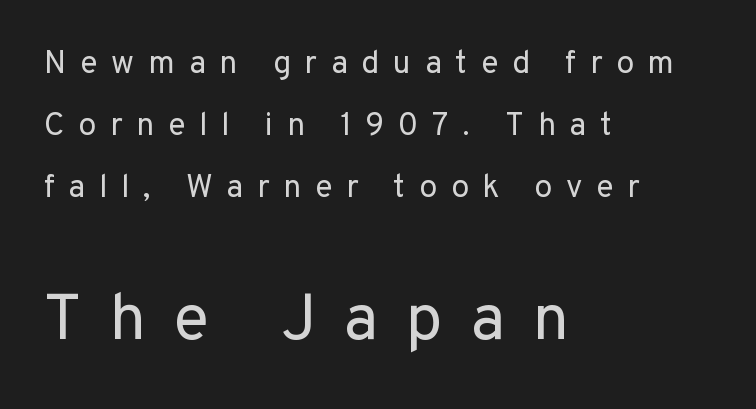
{"serif": "no", "italic": "no", "bold": "no", "weight": "regular", "width": "normal", "stroke_contrast": "low", "x_height": "medium", "monospaced": "no", "underline": "no", "align": "left", "line_spacing": "loose", "line_spacing_ratio": 1.93, "letter_spacing": "wide", "letter_spacing_em": 0.43, "larger_block": "second", "size_ratio": 2.03, "glyph_px": 65}
